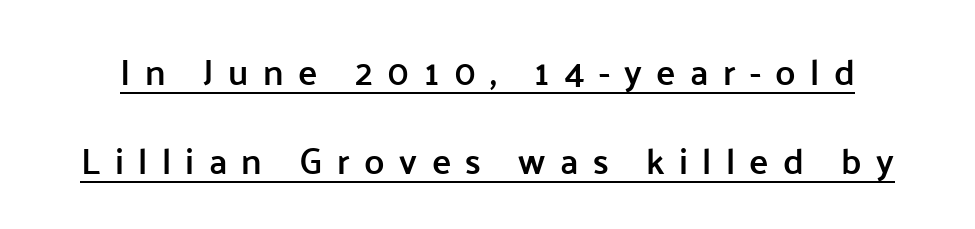
Q: Is the text bold? A: Semi-bold.
Q: Is the text italic (slanted)? A: No, it is upright.
Q: Is the typeface a serif or a sans-serif typeface? A: Sans-serif.
Q: Is the text underlined? A: Yes.
Q: Is the spacing between letters normal or unusually wide? A: Unusually wide.
Q: Is the spacing between lines tight, normal or loose? A: Loose.
Q: Width (condensed, normal, or wide)? A: Normal.
Q: Stroke contrast? A: Low.
Q: x-height? A: Medium.
Q: Monospaced? A: No.
